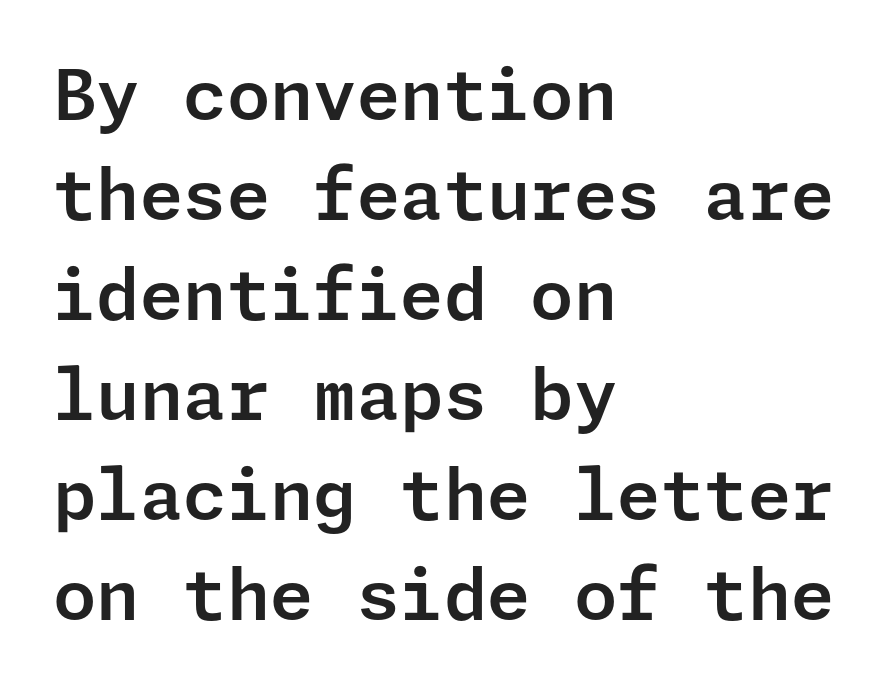
Q: Is the text italic (slanted)? A: No, it is upright.
Q: Is the typeface a serif or a sans-serif typeface? A: Sans-serif.
Q: Is the text underlined? A: No.
Q: How is the paragraph aligned? A: Left-aligned.
Q: Is the spacing between letters normal or unusually wide? A: Normal.
Q: Is the spacing between lines tight, normal or loose? A: Normal.
Q: Width (condensed, normal, or wide)? A: Normal.
Q: Stroke contrast? A: Low.
Q: x-height? A: Medium.
